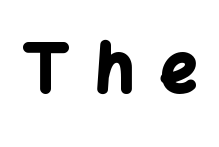
{"serif": "no", "italic": "no", "bold": "yes", "weight": "bold", "width": "normal", "stroke_contrast": "low", "x_height": "medium", "monospaced": "no", "underline": "no", "letter_spacing": "wide", "letter_spacing_em": 0.41, "glyph_px": 65}
